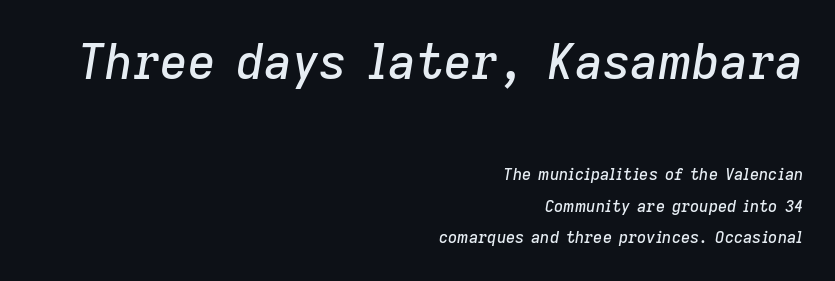
Teacher's note: observe the even right margin — that is flush-right alignment. The space beneath each line is pristine and unruled. The letters sit at their default tracking, neither squeezed nor spread. Is this a fixed-width face? No — the glyphs have proportional, varying widths. The face used here has a pronounced slope to its letters. The passage shown begins with its larger block and ends with its smaller one.
